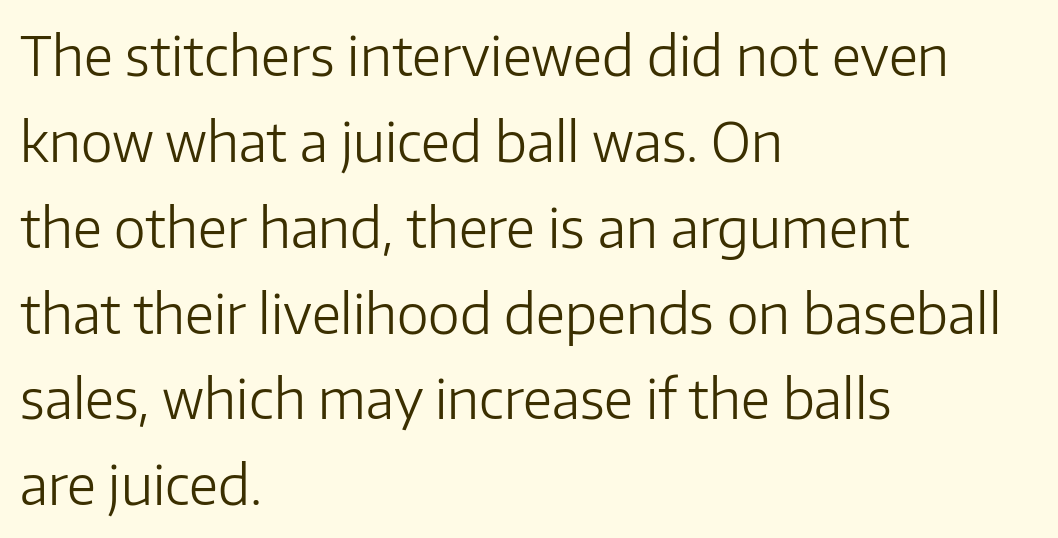
The image shows 54 px light sans-serif type, upright; set left-aligned, normal line spacing (1.59x), normal letter spacing, not underlined; low stroke contrast and a medium x-height.
